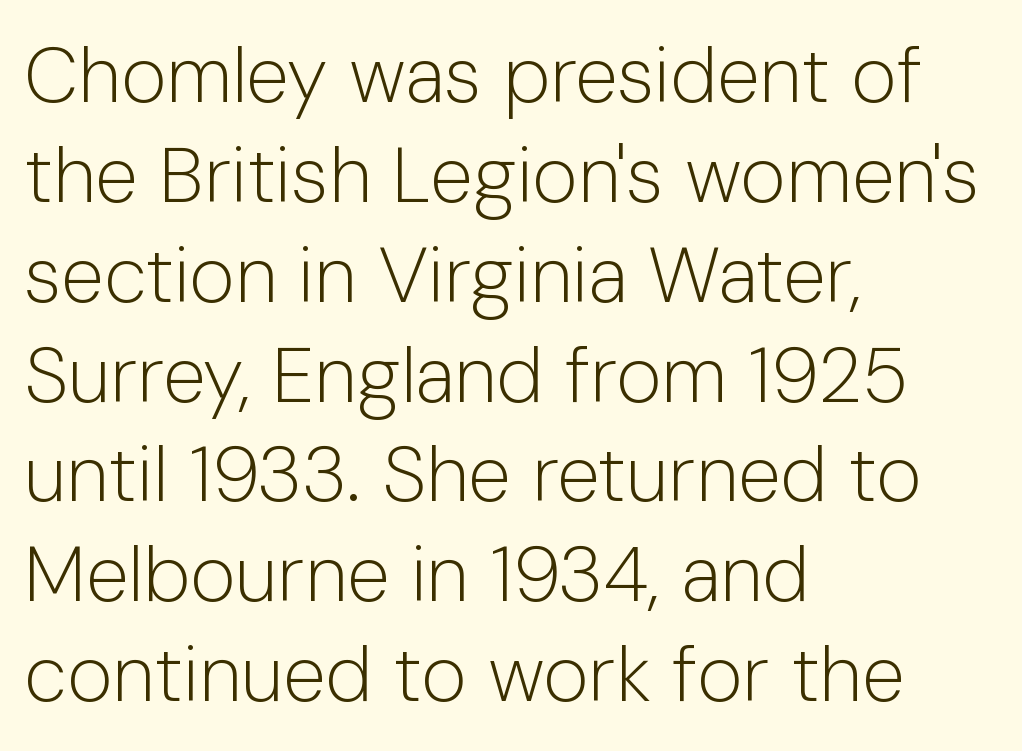
Q: Is the text bold? A: No.
Q: Is the text italic (slanted)? A: No, it is upright.
Q: Is the typeface a serif or a sans-serif typeface? A: Sans-serif.
Q: Is the text underlined? A: No.
Q: How is the paragraph aligned? A: Left-aligned.
Q: Is the spacing between letters normal or unusually wide? A: Normal.
Q: Is the spacing between lines tight, normal or loose? A: Normal.
Q: Width (condensed, normal, or wide)? A: Normal.
Q: Stroke contrast? A: Low.
Q: x-height? A: Medium.
Q: Monospaced? A: No.
